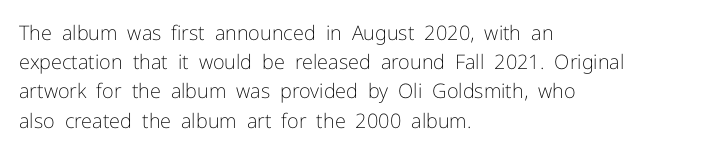
Q: Is the text bold? A: No.
Q: Is the text italic (slanted)? A: No, it is upright.
Q: Is the text underlined? A: No.
Q: How is the paragraph aligned? A: Left-aligned.
Q: Is the spacing between letters normal or unusually wide? A: Normal.
Q: Is the spacing between lines tight, normal or loose? A: Normal.
